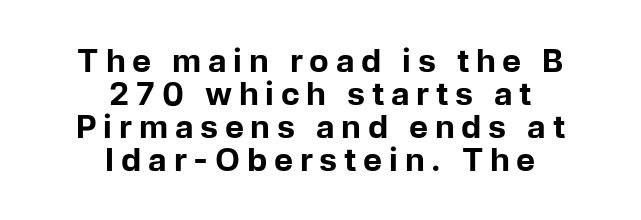
Q: Is the text bold? A: Yes.
Q: Is the text italic (slanted)? A: No, it is upright.
Q: Is the typeface a serif or a sans-serif typeface? A: Sans-serif.
Q: Is the text underlined? A: No.
Q: How is the paragraph aligned? A: Centered.
Q: Is the spacing between letters normal or unusually wide? A: Unusually wide.
Q: Is the spacing between lines tight, normal or loose? A: Tight.
Q: Width (condensed, normal, or wide)? A: Normal.
Q: Stroke contrast? A: Low.
Q: x-height? A: Medium.
Q: Monospaced? A: No.
